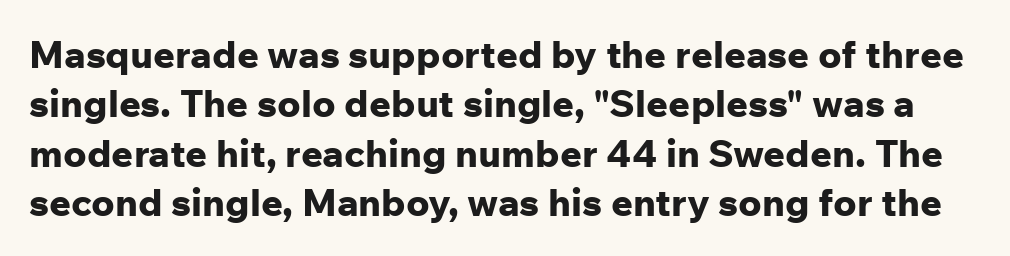
The image shows 38 px bold sans-serif type, upright; set normal line spacing (1.3x), normal letter spacing, not underlined; low stroke contrast and a medium x-height.
